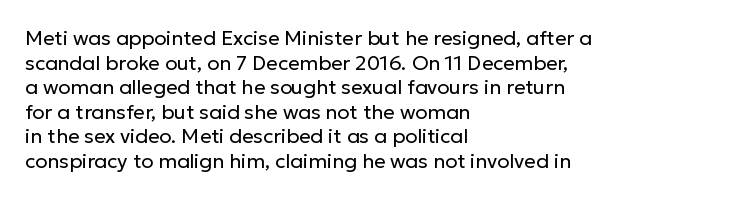
{"italic": "no", "bold": "no", "underline": "no", "align": "left", "line_spacing_ratio": 1.23, "letter_spacing": "normal", "letter_spacing_em": 0.0, "glyph_px": 20}
